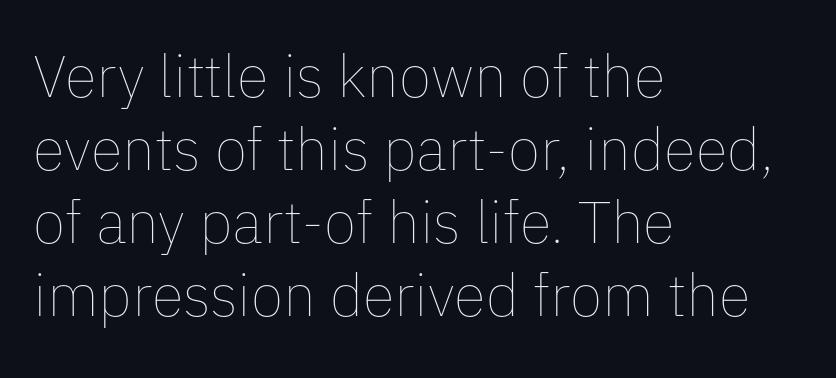
The space beneath each line is pristine and unruled. Here the glyphs are tracked normally, forming tight word shapes. Quick note: not italic, upright. The lines in this sample share a left origin and differ only in where they stop. Proportional: the letters do not fall into vertical columns.
